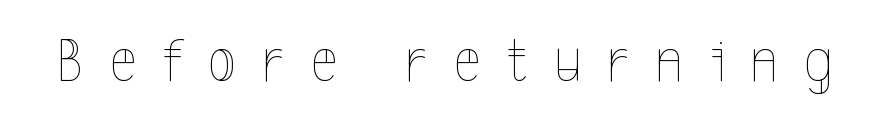
No italicization has been applied; the sample stays upright. The gap between lines stays unmarked. Tracking value appears strongly positive — letters spread wide. The face used here is proportionally spaced, like ordinary book or web type. This is not heavy type; no bold has been used.
